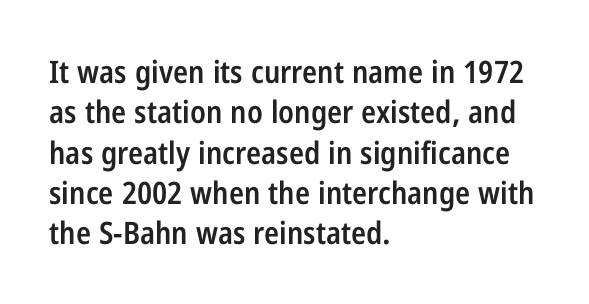
{"serif": "no", "italic": "no", "bold": "semi", "weight": "semibold", "width": "condensed", "stroke_contrast": "low", "x_height": "medium", "monospaced": "no", "underline": "no", "align": "left", "line_spacing": "normal", "line_spacing_ratio": 1.3, "letter_spacing": "normal", "letter_spacing_em": 0.0, "glyph_px": 31}
